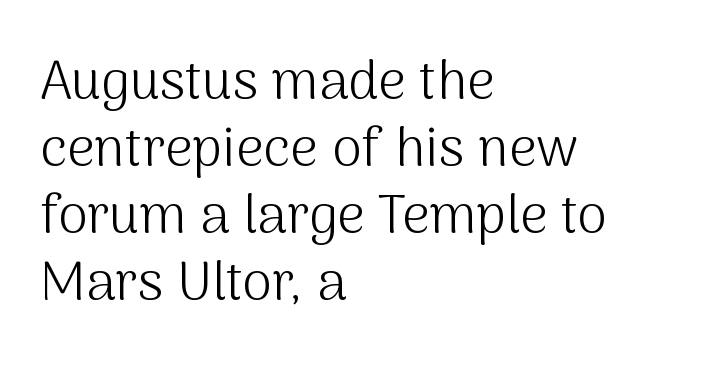
Check where the strokes stop: nothing finishes them off — pure sans. Letters rest on an invisible, unmarked baseline. Look at the tracking — it's just the regular setting, nothing added. Visually the block forms a straight wall on the left and a jagged coastline on the right.
